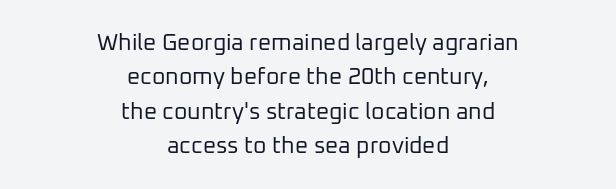
Q: Is the text bold? A: No.
Q: Is the text italic (slanted)? A: No, it is upright.
Q: Is the text underlined? A: No.
Q: How is the paragraph aligned? A: Centered.
Q: Is the spacing between letters normal or unusually wide? A: Normal.
Q: Is the spacing between lines tight, normal or loose? A: Normal.
